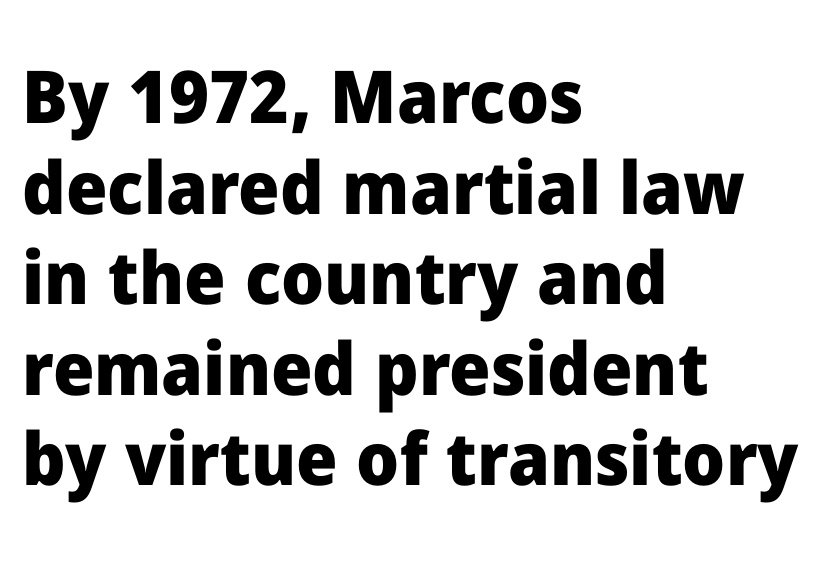
The image shows 73 px heavy sans-serif type, upright; set left-aligned, line spacing 1.24x, normal letter spacing, not underlined; low stroke contrast and a medium x-height.
